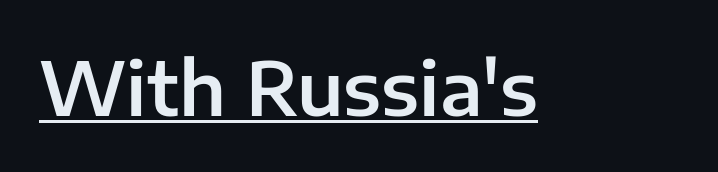
{"serif": "no", "italic": "no", "width": "normal", "stroke_contrast": "low", "x_height": "medium", "monospaced": "no", "underline": "yes", "letter_spacing": "normal", "letter_spacing_em": 0.0, "glyph_px": 74}
